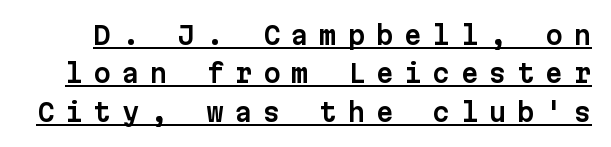
{"italic": "no", "underline": "yes", "line_spacing": "normal", "line_spacing_ratio": 1.54, "letter_spacing": "wide", "letter_spacing_em": 0.43, "glyph_px": 25}
